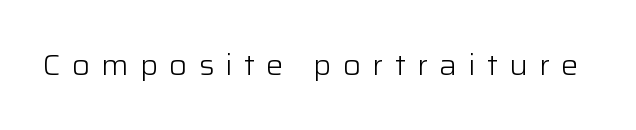
Q: Is the text bold? A: No.
Q: Is the text italic (slanted)? A: No, it is upright.
Q: Is the typeface a serif or a sans-serif typeface? A: Sans-serif.
Q: Is the text underlined? A: No.
Q: Is the spacing between letters normal or unusually wide? A: Unusually wide.
Q: Width (condensed, normal, or wide)? A: Normal.
Q: Stroke contrast? A: Low.
Q: x-height? A: Medium.
Q: Monospaced? A: No.
